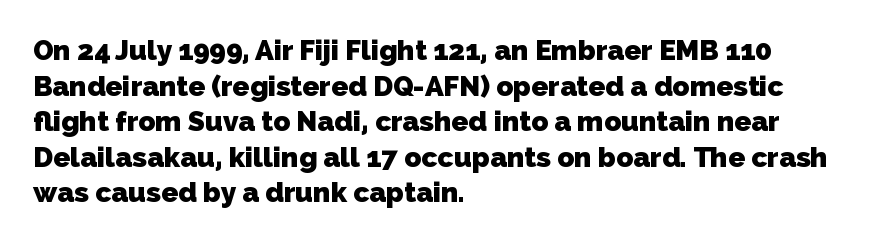
Q: Is the text bold? A: Yes.
Q: Is the typeface a serif or a sans-serif typeface? A: Sans-serif.
Q: Is the text underlined? A: No.
Q: How is the paragraph aligned? A: Left-aligned.
Q: Is the spacing between letters normal or unusually wide? A: Normal.
Q: Is the spacing between lines tight, normal or loose? A: Normal.
Q: Width (condensed, normal, or wide)? A: Normal.
Q: Stroke contrast? A: Low.
Q: x-height? A: Medium.
Q: Monospaced? A: No.
